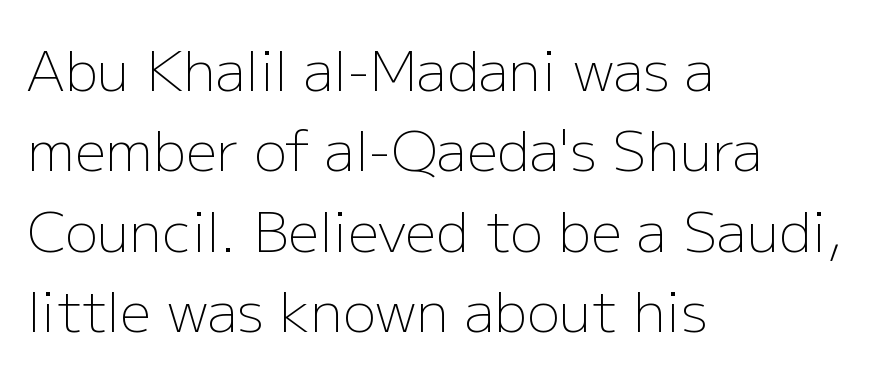
The image shows 55 px light sans-serif type, upright; set left-aligned, normal line spacing (1.46x), normal letter spacing, not underlined; low stroke contrast and a medium x-height.
